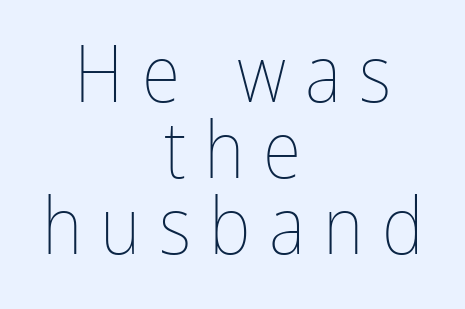
{"italic": "no", "bold": "no", "weight": "thin", "width": "condensed", "stroke_contrast": "low", "x_height": "medium", "monospaced": "no", "underline": "no", "align": "center", "line_spacing": "tight", "line_spacing_ratio": 0.96, "letter_spacing": "wide", "letter_spacing_em": 0.23, "glyph_px": 79}
